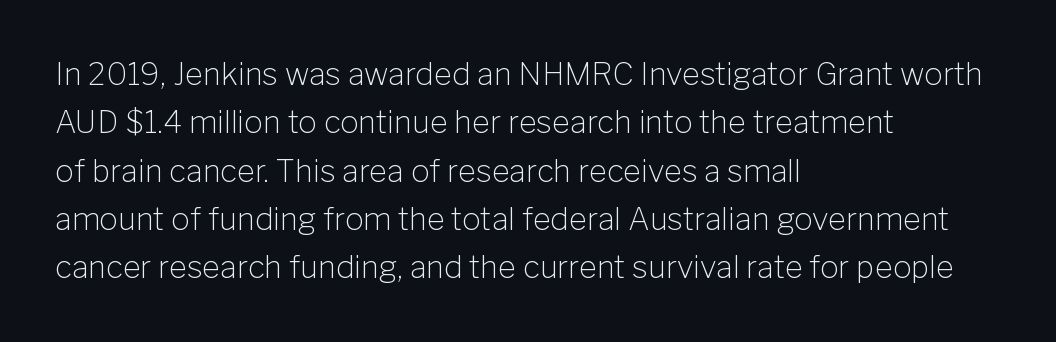
The image shows 31 px light sans-serif type, upright; set left-aligned, normal line spacing (1.56x), normal letter spacing, not underlined; low stroke contrast and a medium x-height.
